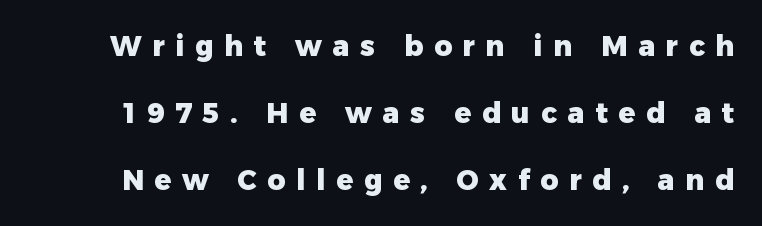
The image shows 28 px heavy sans-serif type, upright; set loose line spacing (2.39x), unusually wide letter spacing (+0.38 em), not underlined; low stroke contrast and a medium x-height.
